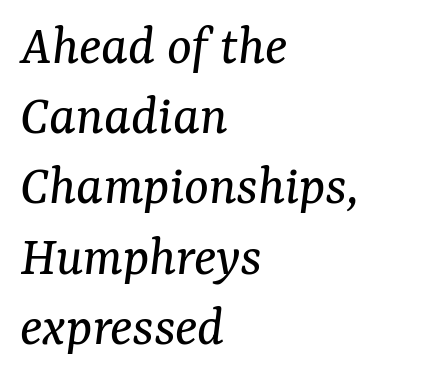
Letterform terminals end in serifs throughout the passage. Each stroke keeps to a modest, everyday thickness or less. The face used here is proportionally spaced, like ordinary book or web type. Compared with typical body copy, the letter spacing here is the same. Leftover space on each line is placed entirely after the last word.
